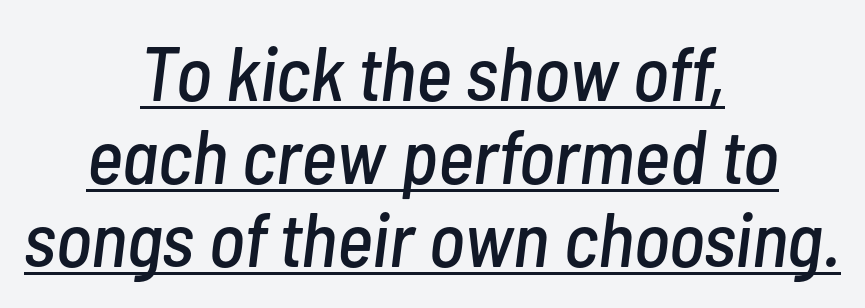
The image shows 77 px condensed type, italic (leaning right); set centered, tight line spacing (1.08x), normal letter spacing, underlined; low stroke contrast and a medium x-height.
